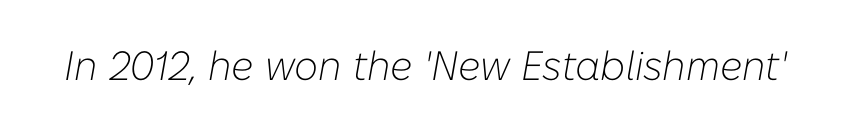
The face used here is rendered with its standard letterfit. Honestly, there is no underline to notice here at all. Each stroke keeps to a modest, everyday thickness or less. Each letter keeps its own natural width here, so spacing adapts to shape. The axis of the letterforms is tilted away from vertical.
